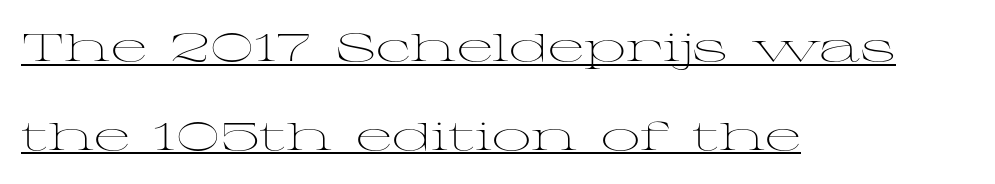
The image shows 39 px light, wide serif type, upright; set left-aligned, loose line spacing (2.27x), normal letter spacing, underlined; medium stroke contrast and a medium x-height.
